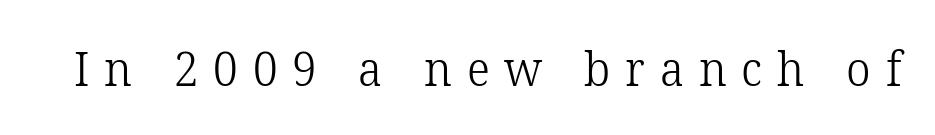
The typeface chosen for these lines features serifs. Observe the wide spacing: letters keep a clear distance from each other. Weight: regular or lighter. These lines are rendered in a variable-pitch font. Does the lettering tilt? It doesn't — this is upright. A bare baseline throughout the passage.
